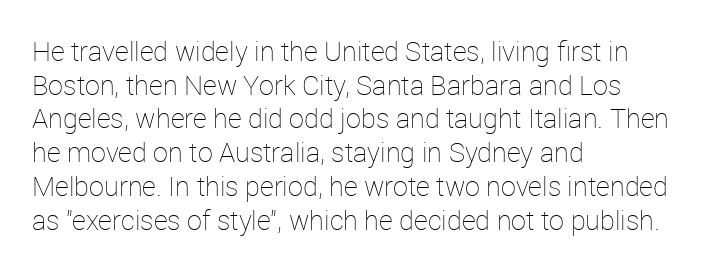
Whoever set this chose a conventional vertical rhythm. Each stroke keeps to a modest, everyday thickness or less. Is there any slant? The stems are plumb. Any mark beneath the type? The region is blank. Horizontal alignment here is leftward, the default for most running prose.
